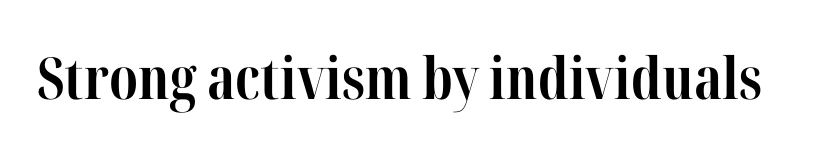
{"serif": "yes", "italic": "no", "bold": "yes", "weight": "bold", "width": "condensed", "stroke_contrast": "high", "x_height": "medium", "monospaced": "no", "underline": "no", "letter_spacing": "normal", "letter_spacing_em": 0.0, "glyph_px": 58}
